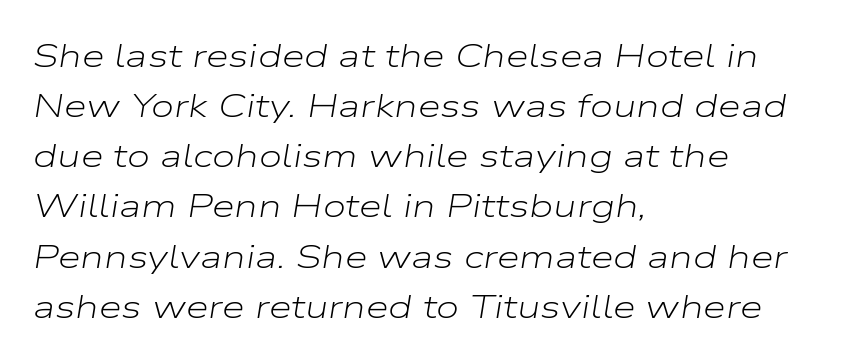
Q: Is the text bold? A: No.
Q: Is the text italic (slanted)? A: Yes, it leans right by about 9 degrees.
Q: Is the text underlined? A: No.
Q: How is the paragraph aligned? A: Left-aligned.
Q: Is the spacing between letters normal or unusually wide? A: Normal.
Q: Is the spacing between lines tight, normal or loose? A: Normal.
Q: Width (condensed, normal, or wide)? A: Wide.
Q: Stroke contrast? A: Low.
Q: x-height? A: Medium.
Q: Monospaced? A: No.
